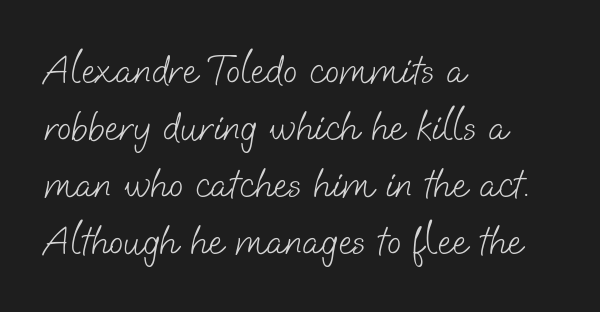
Q: Is the text bold? A: No.
Q: Is the typeface a serif or a sans-serif typeface? A: Sans-serif.
Q: Is the text underlined? A: No.
Q: How is the paragraph aligned? A: Left-aligned.
Q: Is the spacing between letters normal or unusually wide? A: Normal.
Q: Is the spacing between lines tight, normal or loose? A: Normal.
Q: Width (condensed, normal, or wide)? A: Normal.
Q: Stroke contrast? A: Low.
Q: x-height? A: Small.
Q: Monospaced? A: No.
